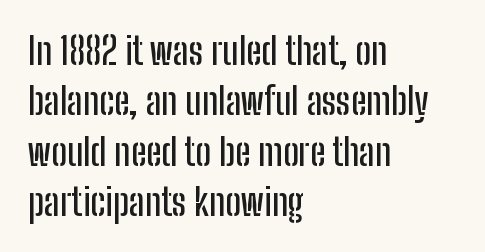
{"serif": "no", "italic": "no", "width": "condensed", "stroke_contrast": "low", "x_height": "medium", "monospaced": "no", "underline": "no", "align": "left", "line_spacing": "normal", "line_spacing_ratio": 1.36, "letter_spacing": "normal", "letter_spacing_em": 0.0, "glyph_px": 37}
